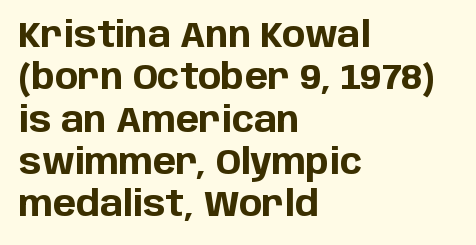
The image shows 35 px bold sans-serif type, upright; set left-aligned, line spacing 1.21x, normal letter spacing, not underlined; low stroke contrast and a large x-height.
